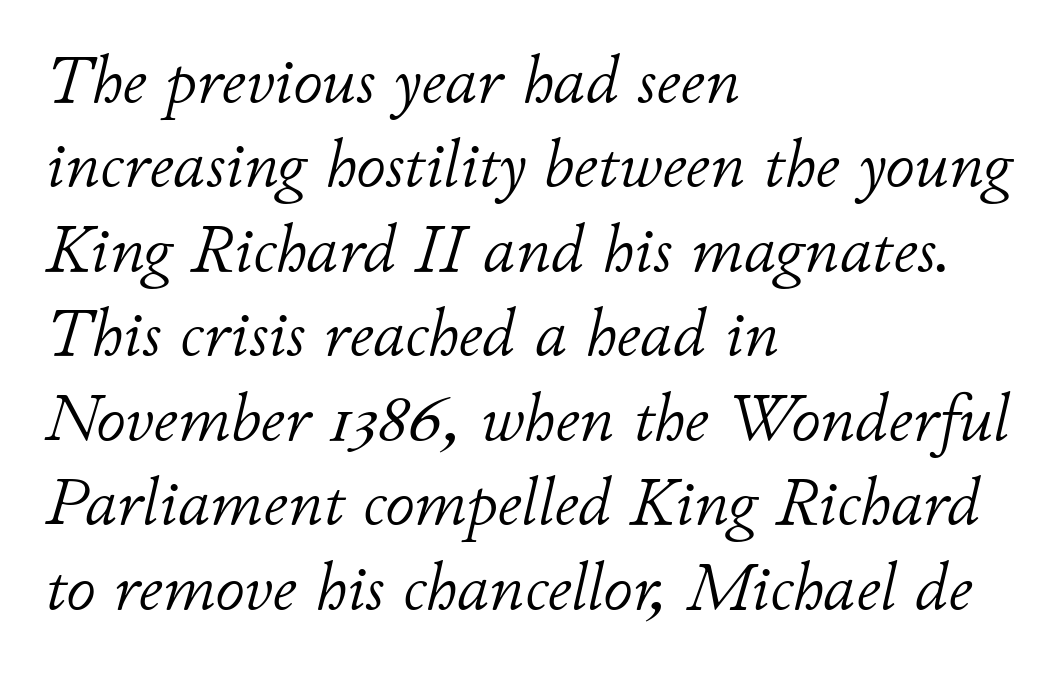
{"italic": "yes", "lean": "right", "slant_degrees": 11, "bold": "no", "weight": "light", "width": "normal", "stroke_contrast": "low", "x_height": "small", "monospaced": "no", "underline": "no", "align": "left", "line_spacing": "normal", "line_spacing_ratio": 1.28, "letter_spacing": "normal", "letter_spacing_em": 0.0, "glyph_px": 66}
